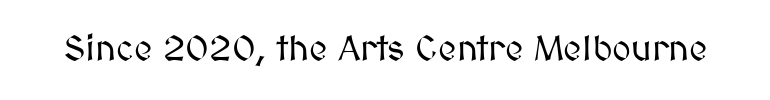
{"italic": "no", "width": "normal", "stroke_contrast": "medium", "x_height": "medium", "monospaced": "no", "underline": "no", "letter_spacing": "normal", "letter_spacing_em": 0.0, "glyph_px": 36}
